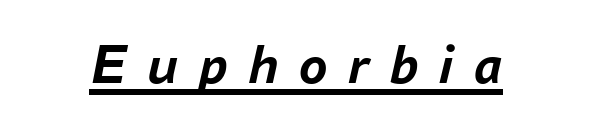
The image shows 57 px semibold type, italic (leaning right); set unusually wide letter spacing (+0.35 em), underlined; low stroke contrast and a medium x-height.
